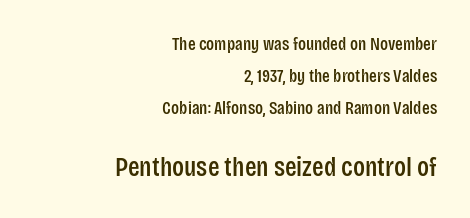
These lines stack with their right ends in a neat column. This sample uses plain, unmodified letter spacing. Style check: upright. Underline: absent.
